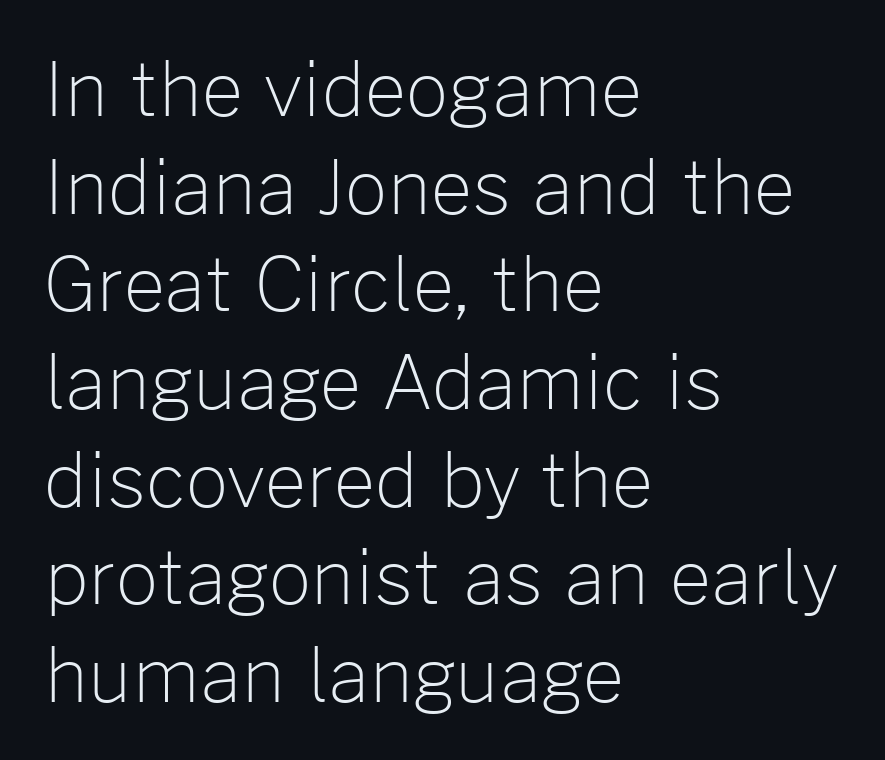
Q: Is the text bold? A: No.
Q: Is the text italic (slanted)? A: No, it is upright.
Q: Is the typeface a serif or a sans-serif typeface? A: Sans-serif.
Q: Is the text underlined? A: No.
Q: How is the paragraph aligned? A: Left-aligned.
Q: Is the spacing between letters normal or unusually wide? A: Normal.
Q: Is the spacing between lines tight, normal or loose? A: Normal.
Q: Width (condensed, normal, or wide)? A: Normal.
Q: Stroke contrast? A: Low.
Q: x-height? A: Medium.
Q: Monospaced? A: No.
